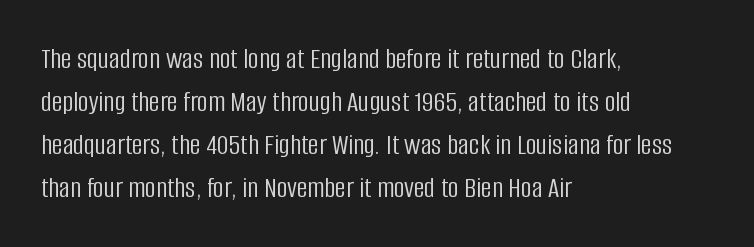
{"serif": "no", "italic": "no", "bold": "no", "weight": "light", "width": "condensed", "stroke_contrast": "low", "x_height": "large", "monospaced": "no", "underline": "no", "align": "left", "line_spacing": "normal", "line_spacing_ratio": 1.43, "letter_spacing": "normal", "letter_spacing_em": 0.0, "glyph_px": 30}
